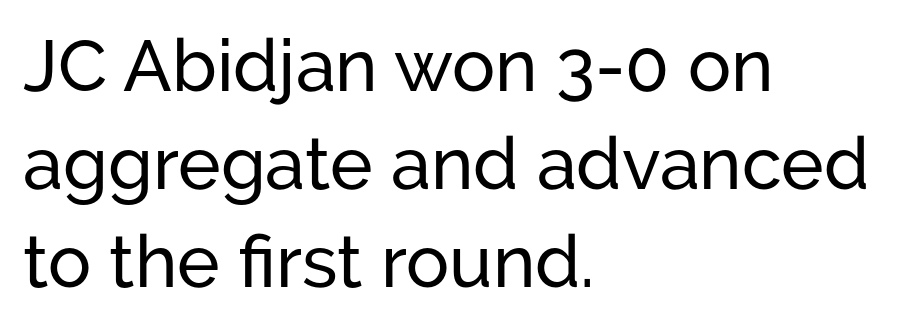
The designer went with a sans here, leaving each stem footless. Every stem runs plumb, perpendicular to the baseline. Here the designer chose a conventional face with non-uniform glyph widths. The paragraph has a hard left edge and a soft right edge. The baseline area is clear.
